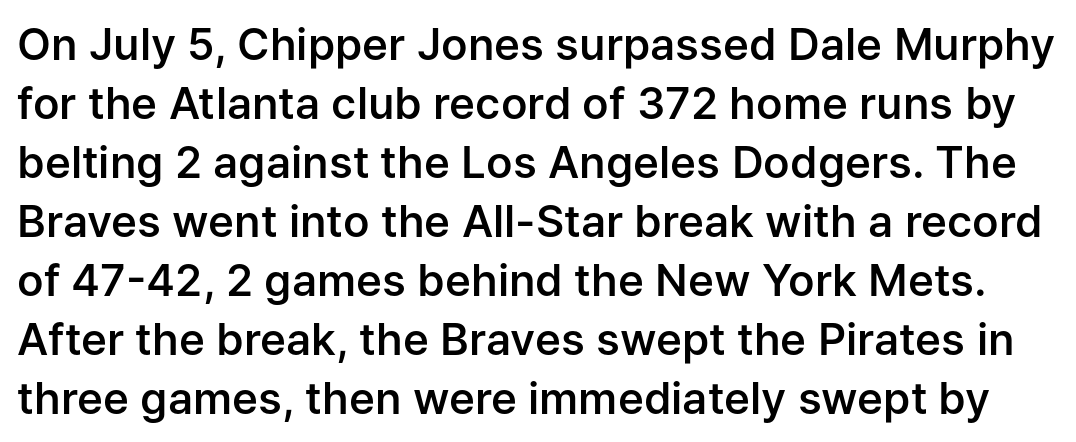
{"serif": "no", "italic": "no", "bold": "semi", "weight": "semibold", "width": "normal", "stroke_contrast": "low", "x_height": "medium", "monospaced": "no", "underline": "no", "line_spacing": "normal", "line_spacing_ratio": 1.34, "letter_spacing": "normal", "letter_spacing_em": 0.0, "glyph_px": 44}
